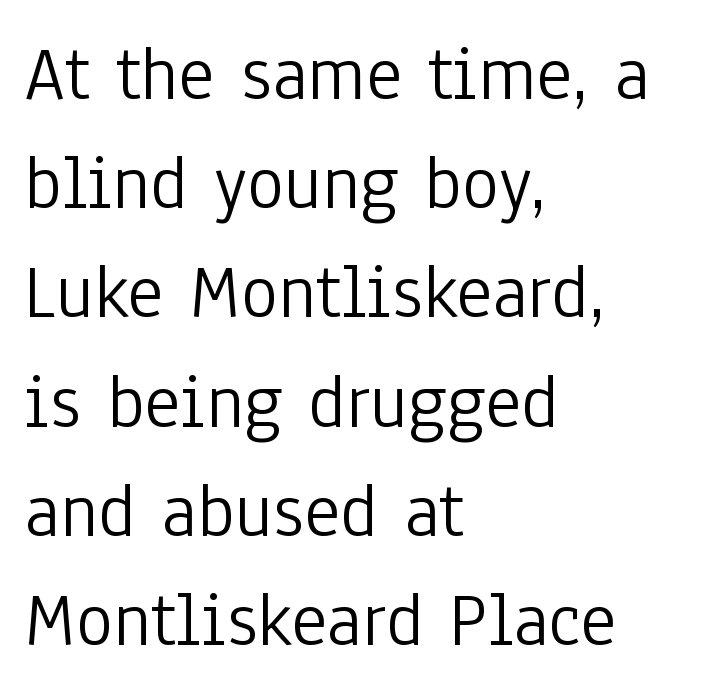
The image shows 78 px light, condensed sans-serif type, upright; set left-aligned, normal line spacing (1.4x), normal letter spacing, not underlined; low stroke contrast and a medium x-height.
